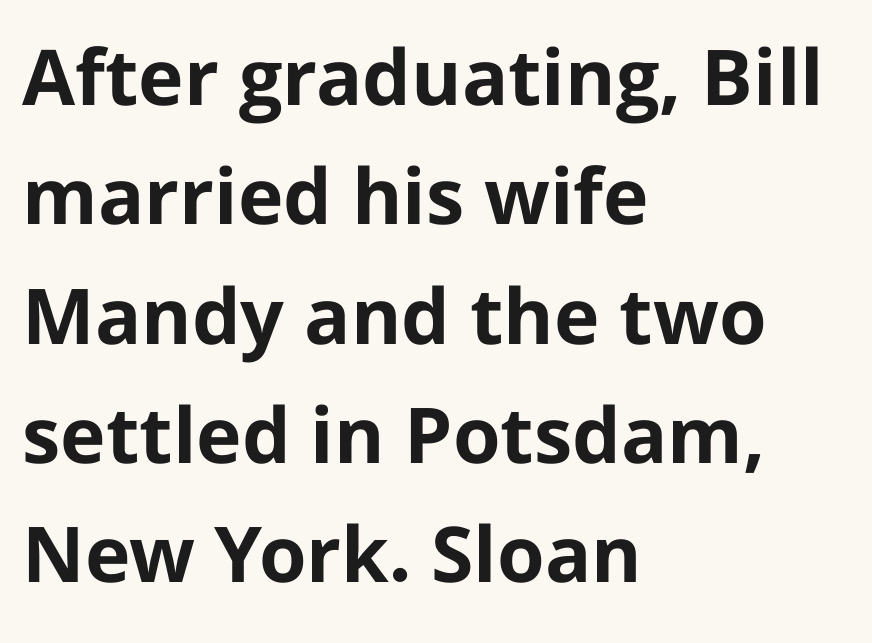
The image shows 77 px bold sans-serif type, upright; set left-aligned, normal line spacing (1.55x), normal letter spacing, not underlined; low stroke contrast and a medium x-height.
